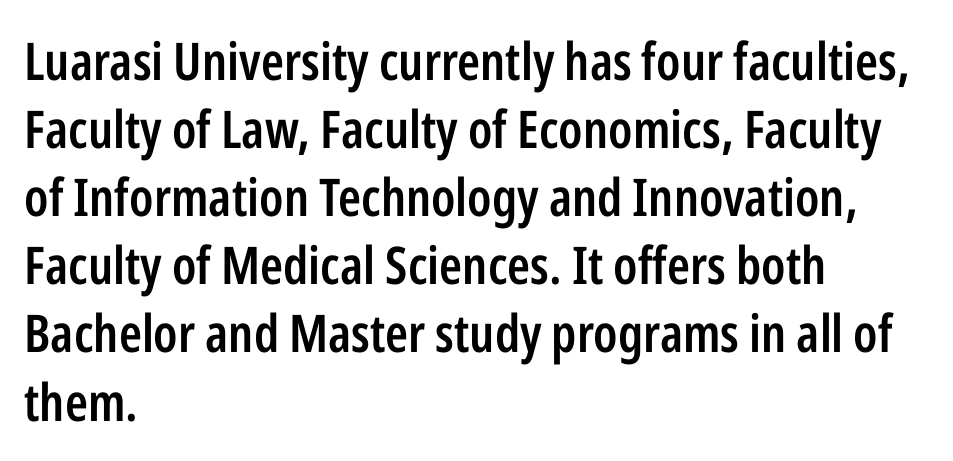
The zone under the glyphs is completely vacant. Line starts are locked; line ends wander. Vertical strokes here are truly vertical. Font category for this specimen: sans-serif.
